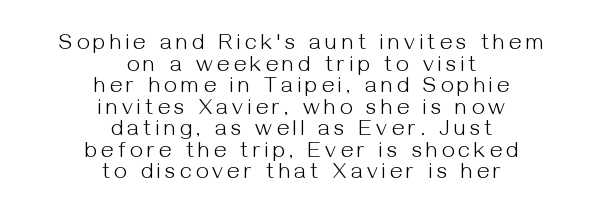
This is not heavy type; no bold has been used. The foot of each line stays bare and open. Each line is balanced around a shared central axis. Every character sits straight up, as roman type does. Rows of type sit shoulder to shoulder in the vertical direction. Spacing between characters has been opened up far beyond the box default.
